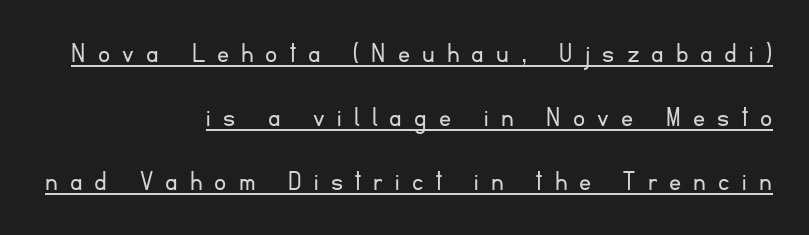
The image shows 30 px light sans-serif type, upright; set right-aligned, loose line spacing (2.13x), unusually wide letter spacing (+0.41 em), underlined; low stroke contrast and a small x-height.
